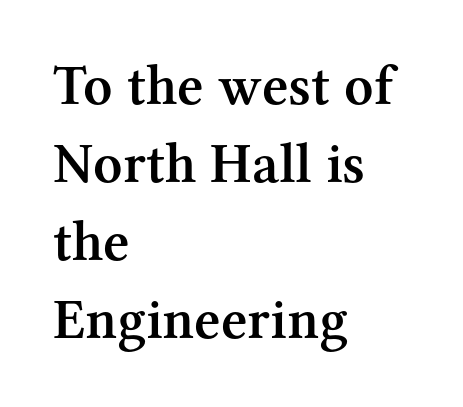
Q: Is the text bold? A: Semi-bold.
Q: Is the text italic (slanted)? A: No, it is upright.
Q: Is the typeface a serif or a sans-serif typeface? A: Serif.
Q: Is the text underlined? A: No.
Q: How is the paragraph aligned? A: Left-aligned.
Q: Is the spacing between letters normal or unusually wide? A: Normal.
Q: Is the spacing between lines tight, normal or loose? A: Normal.
Q: Width (condensed, normal, or wide)? A: Normal.
Q: Stroke contrast? A: Medium.
Q: x-height? A: Medium.
Q: Monospaced? A: No.
